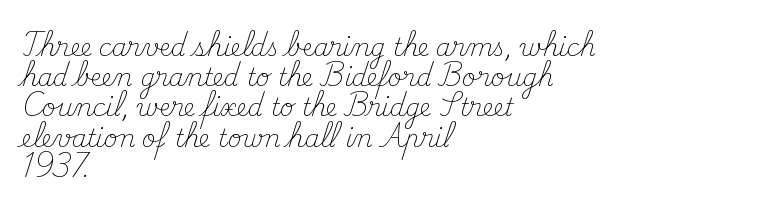
Q: Is the text bold? A: No.
Q: Is the text italic (slanted)? A: Yes.
Q: Is the text underlined? A: No.
Q: How is the paragraph aligned? A: Left-aligned.
Q: Is the spacing between letters normal or unusually wide? A: Normal.
Q: Is the spacing between lines tight, normal or loose? A: Normal.
